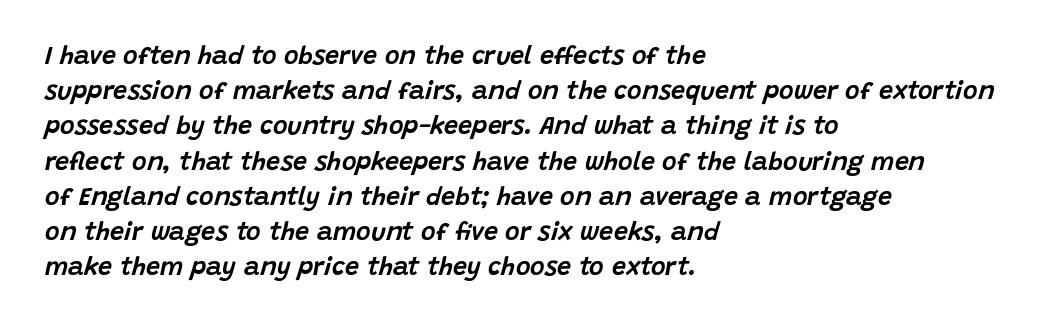
Just letters on the line, the space beneath them empty. Tracking here is standard; glyphs follow each other at the usual distance. Short and long lines alike share a common starting point at left. Does the leading feel generous? No, just average.
